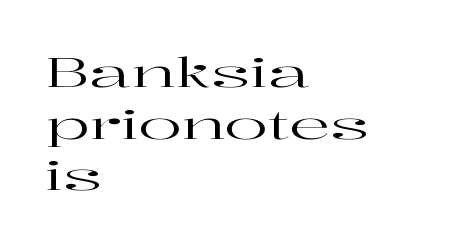
{"serif": "yes", "italic": "no", "width": "wide", "stroke_contrast": "high", "x_height": "medium", "monospaced": "no", "underline": "no", "align": "left", "line_spacing": "normal", "line_spacing_ratio": 1.29, "letter_spacing": "normal", "letter_spacing_em": 0.0, "glyph_px": 40}
